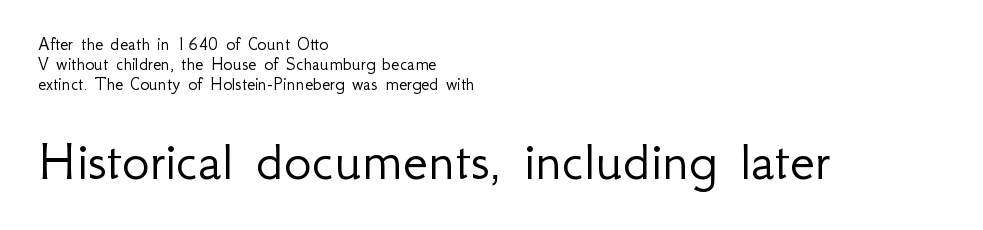
{"serif": "no", "italic": "no", "bold": "no", "weight": "light", "width": "normal", "stroke_contrast": "low", "x_height": "small", "monospaced": "no", "underline": "no", "align": "left", "line_spacing": "tight", "line_spacing_ratio": 1.04, "letter_spacing": "normal", "letter_spacing_em": 0.0, "larger_block": "second", "size_ratio": 3.05, "glyph_px": 58}
